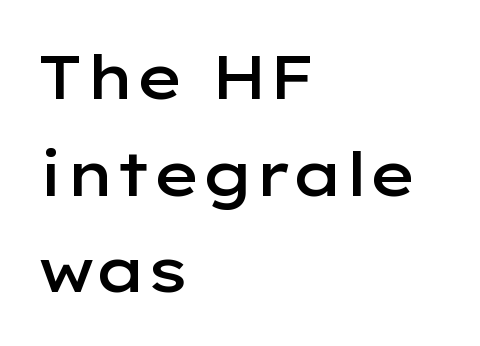
Q: Is the text bold? A: Semi-bold.
Q: Is the text italic (slanted)? A: No, it is upright.
Q: Is the typeface a serif or a sans-serif typeface? A: Sans-serif.
Q: Is the text underlined? A: No.
Q: How is the paragraph aligned? A: Left-aligned.
Q: Is the spacing between letters normal or unusually wide? A: Normal.
Q: Is the spacing between lines tight, normal or loose? A: Normal.
Q: Width (condensed, normal, or wide)? A: Wide.
Q: Stroke contrast? A: Low.
Q: x-height? A: Medium.
Q: Monospaced? A: No.
